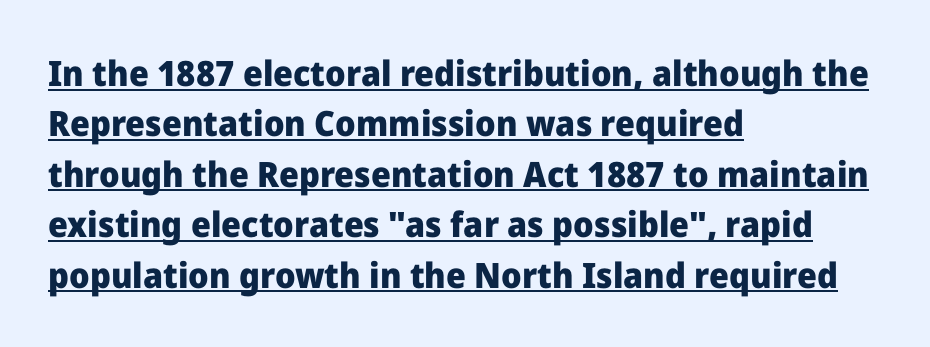
Q: Is the text bold? A: Yes.
Q: Is the text italic (slanted)? A: No, it is upright.
Q: Is the typeface a serif or a sans-serif typeface? A: Sans-serif.
Q: Is the text underlined? A: Yes.
Q: How is the paragraph aligned? A: Left-aligned.
Q: Is the spacing between letters normal or unusually wide? A: Normal.
Q: Is the spacing between lines tight, normal or loose? A: Normal.
Q: Width (condensed, normal, or wide)? A: Normal.
Q: Stroke contrast? A: Low.
Q: x-height? A: Medium.
Q: Monospaced? A: No.
